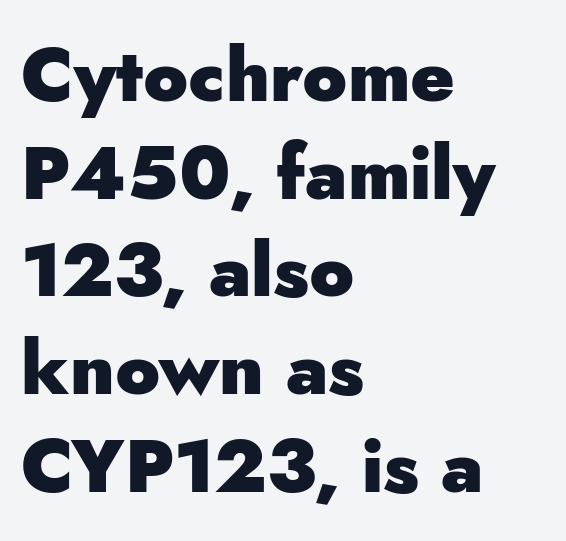
The type family on display is of the sans-serif kind. These lines are rendered in a variable-pitch font. Plenty of ink on the page — the face is bold. Every stem runs plumb, perpendicular to the baseline. Reading down the column, the eye jumps a familiar distance to each next line. The setting favours the left margin, as ordinary paragraphs usually do.
